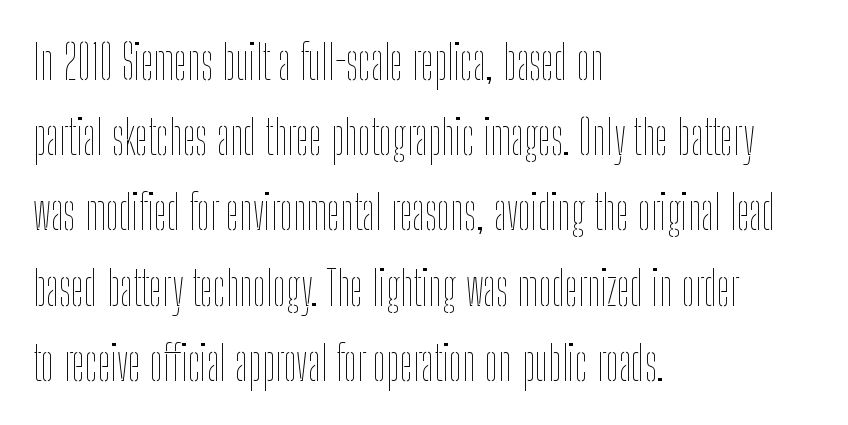
Q: Is the text bold? A: No.
Q: Is the text italic (slanted)? A: No, it is upright.
Q: Is the text underlined? A: No.
Q: How is the paragraph aligned? A: Left-aligned.
Q: Is the spacing between letters normal or unusually wide? A: Normal.
Q: Is the spacing between lines tight, normal or loose? A: Normal.
Q: Width (condensed, normal, or wide)? A: Condensed.
Q: Stroke contrast? A: Low.
Q: x-height? A: Medium.
Q: Monospaced? A: No.
